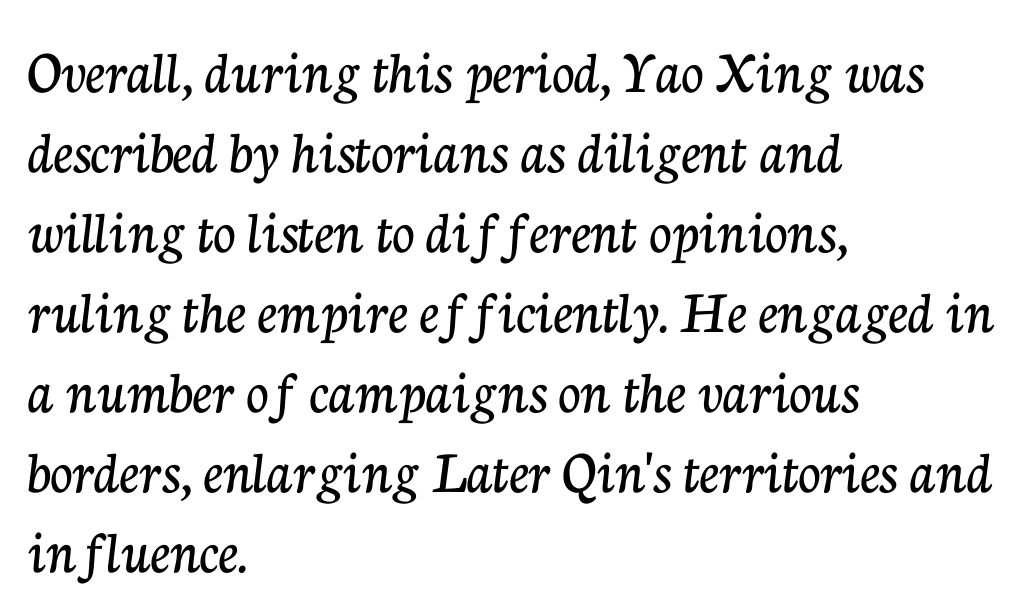
Q: Is the text italic (slanted)? A: Yes.
Q: Is the typeface a serif or a sans-serif typeface? A: Serif.
Q: Is the text underlined? A: No.
Q: How is the paragraph aligned? A: Left-aligned.
Q: Is the spacing between letters normal or unusually wide? A: Normal.
Q: Is the spacing between lines tight, normal or loose? A: Normal.
Q: Width (condensed, normal, or wide)? A: Normal.
Q: Stroke contrast? A: Low.
Q: x-height? A: Medium.
Q: Monospaced? A: No.
